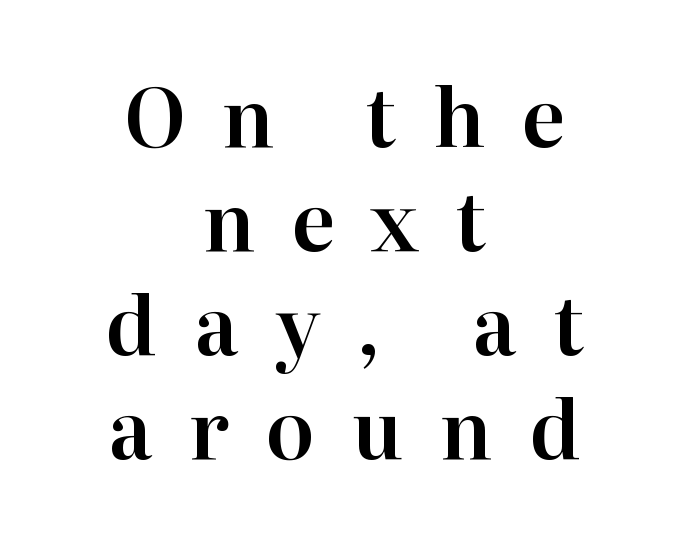
The image shows 80 px serif type, upright; set centered, normal line spacing (1.3x), unusually wide letter spacing (+0.46 em), not underlined; high stroke contrast and a medium x-height.
